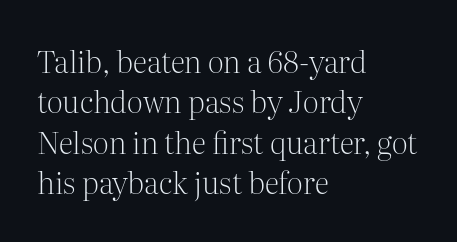
The image shows 30 px light serif type, upright; set left-aligned, normal line spacing (1.35x), normal letter spacing, not underlined; medium stroke contrast and a medium x-height.
